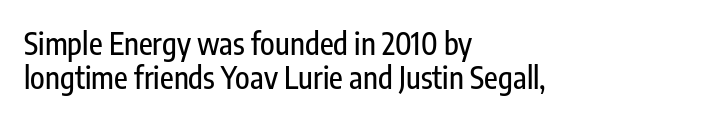
The lines are quadded left. Font category for this specimen: sans-serif. Honestly, there is no underline to notice here at all. This is the regular roman posture of the typeface. The rendering uses a small line-height, squeezing the rows. The type is set solid horizontally, with unmodified tracking.
